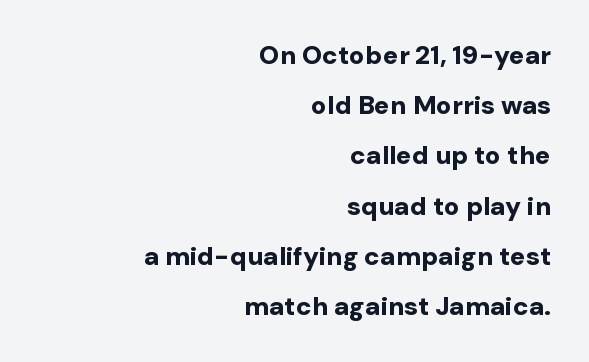
Q: Is the text bold? A: Yes.
Q: Is the text italic (slanted)? A: No, it is upright.
Q: Is the text underlined? A: No.
Q: How is the paragraph aligned? A: Right-aligned.
Q: Is the spacing between letters normal or unusually wide? A: Normal.
Q: Is the spacing between lines tight, normal or loose? A: Loose.
